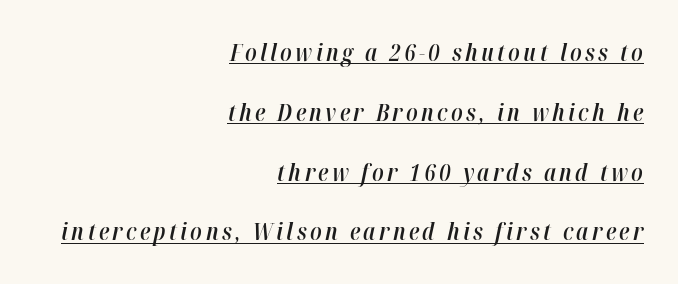
The string is rendered with underlining switched on. I'd describe the lettering as semibold — firm but not a full bold. A typesetter would call this leading open, well beyond the default. Horizontally, the lines are justified to the trailing edge only. Looking at the ascenders, they clearly lean.
